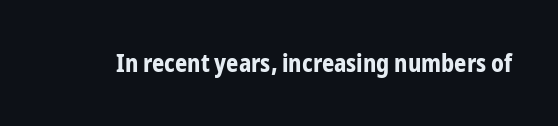
{"italic": "no", "bold": "yes", "underline": "no", "letter_spacing": "normal", "letter_spacing_em": 0.0, "glyph_px": 24}
